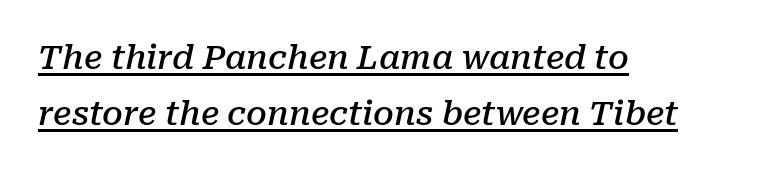
Q: Is the text bold? A: Semi-bold.
Q: Is the text italic (slanted)? A: Yes, it leans right by about 10 degrees.
Q: Is the typeface a serif or a sans-serif typeface? A: Serif.
Q: Is the text underlined? A: Yes.
Q: How is the paragraph aligned? A: Left-aligned.
Q: Is the spacing between letters normal or unusually wide? A: Normal.
Q: Is the spacing between lines tight, normal or loose? A: Normal.
Q: Width (condensed, normal, or wide)? A: Normal.
Q: Stroke contrast? A: Low.
Q: x-height? A: Medium.
Q: Monospaced? A: No.
